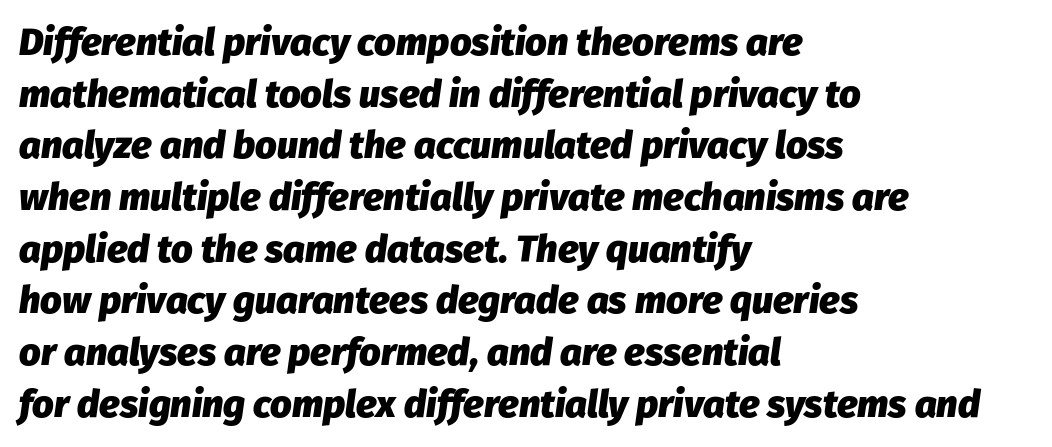
The image shows 38 px heavy type, italic (leaning right); set left-aligned, normal line spacing (1.36x), normal letter spacing, not underlined; low stroke contrast and a medium x-height.
